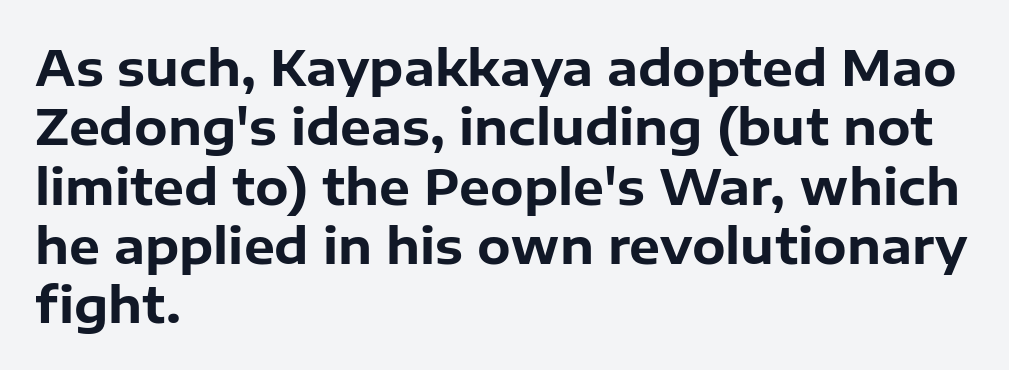
The image shows 49 px bold sans-serif type, upright; set left-aligned, line spacing 1.21x, normal letter spacing, not underlined; low stroke contrast and a medium x-height.
